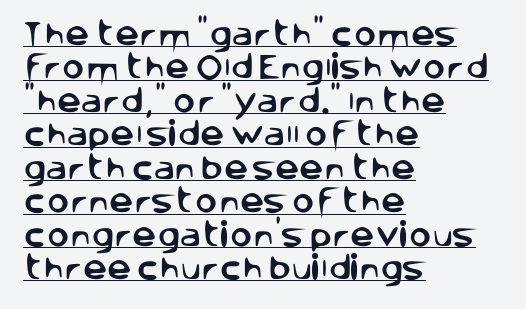
Italic: no, the glyphs are upright roman. The passage shown is underscored from start to finish. Spacing between characters is what you'd get straight out of the box. Which margin do the lines hug? The left one — the right edge is uneven.
